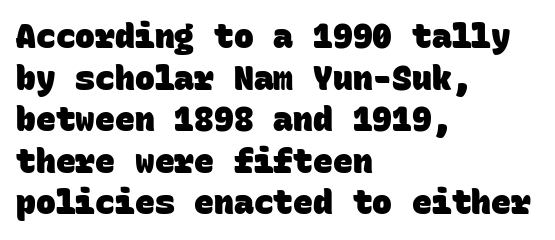
A classic flush-left, rag-right setting is used for this passage. Strokes here are thick enough to call this a true bold. No word sits above an underline. Between one letter and the next there's only the usual sliver of space. Regarding serifs, this sample does without them.
